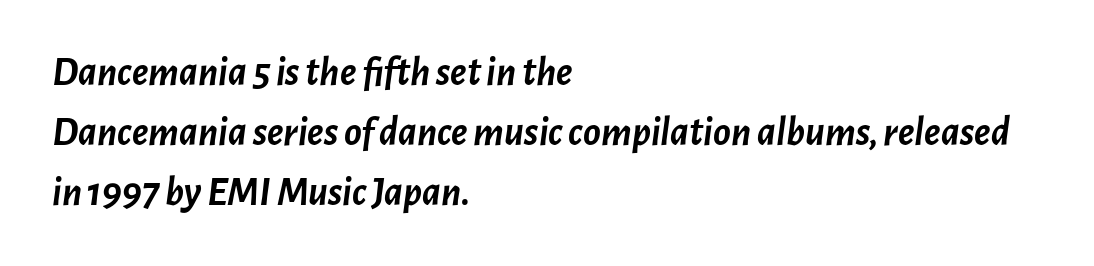
Q: Is the text bold? A: Yes.
Q: Is the text italic (slanted)? A: Yes, it leans right by about 7 degrees.
Q: Is the text underlined? A: No.
Q: How is the paragraph aligned? A: Left-aligned.
Q: Is the spacing between letters normal or unusually wide? A: Normal.
Q: Is the spacing between lines tight, normal or loose? A: Normal.
Q: Width (condensed, normal, or wide)? A: Normal.
Q: Stroke contrast? A: Low.
Q: x-height? A: Medium.
Q: Monospaced? A: No.
